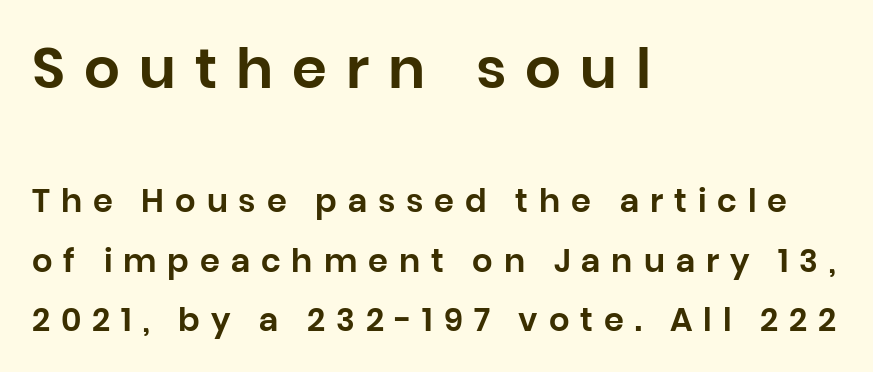
No feet cap the strokes, marking this as sans-serif type. Compared with typical body copy, the letter spacing here is much looser. Character widths vary here, with narrow letters taking less room than wide ones. Note: larger setting up top, smaller setting below. Ascenders rise straight up at ninety degrees. Line beginnings align vertically; line endings do not.
